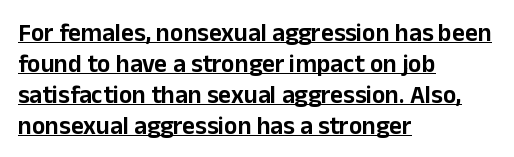
The image shows 25 px text type, upright; set left-aligned, line spacing 1.24x, normal letter spacing, underlined.
